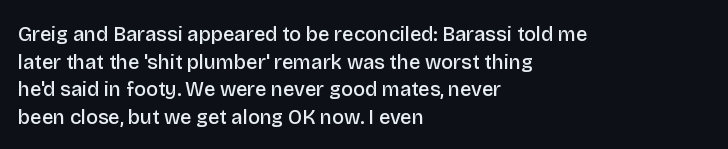
Q: Is the text bold? A: Semi-bold.
Q: Is the text italic (slanted)? A: No, it is upright.
Q: Is the text underlined? A: No.
Q: How is the paragraph aligned? A: Left-aligned.
Q: Is the spacing between letters normal or unusually wide? A: Normal.
Q: Is the spacing between lines tight, normal or loose? A: Normal.
